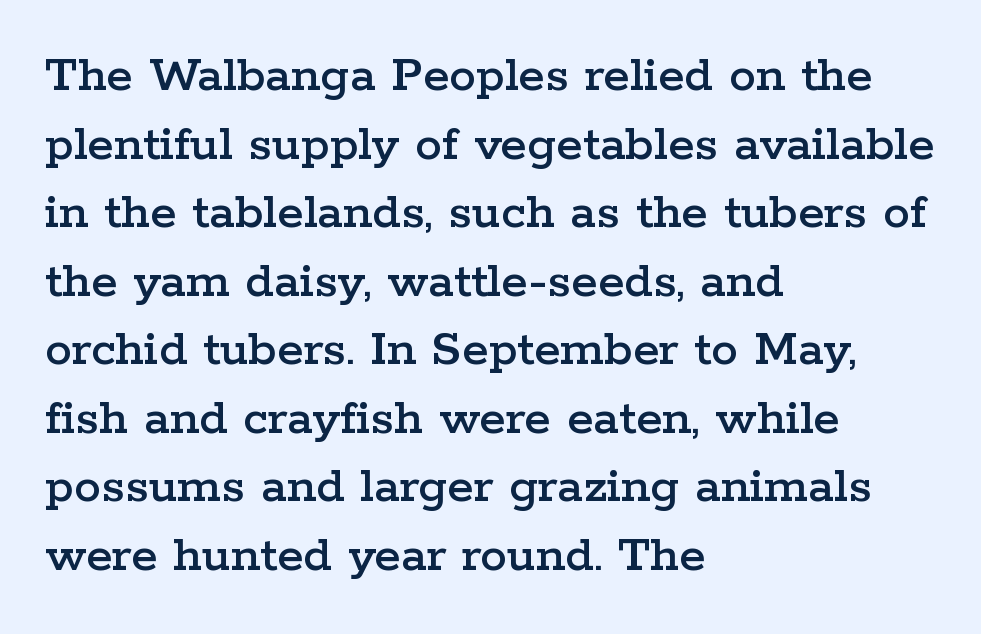
The image shows 54 px wide serif type, upright; set left-aligned, normal line spacing (1.27x), normal letter spacing, not underlined; low stroke contrast and a medium x-height.
